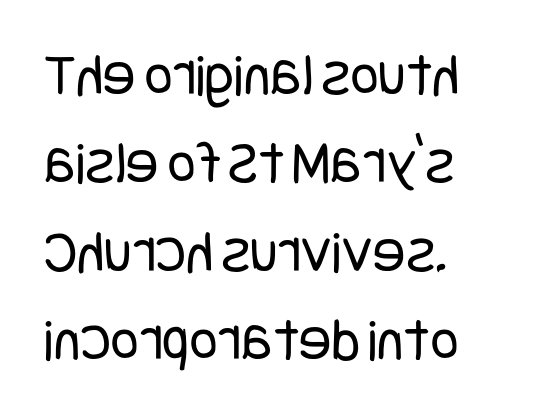
Q: Is the text bold? A: No.
Q: Is the text italic (slanted)? A: No, it is upright.
Q: Is the typeface a serif or a sans-serif typeface? A: Sans-serif.
Q: Is the text underlined? A: No.
Q: How is the paragraph aligned? A: Left-aligned.
Q: Is the spacing between letters normal or unusually wide? A: Normal.
Q: Is the spacing between lines tight, normal or loose? A: Normal.
Q: Width (condensed, normal, or wide)? A: Condensed.
Q: Stroke contrast? A: Low.
Q: x-height? A: Large.
